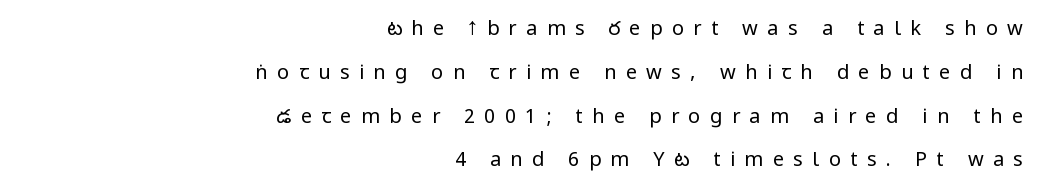
The image shows 20 px text type, upright; set right-aligned, loose line spacing (2.19x), unusually wide letter spacing (+0.47 em), not underlined.
